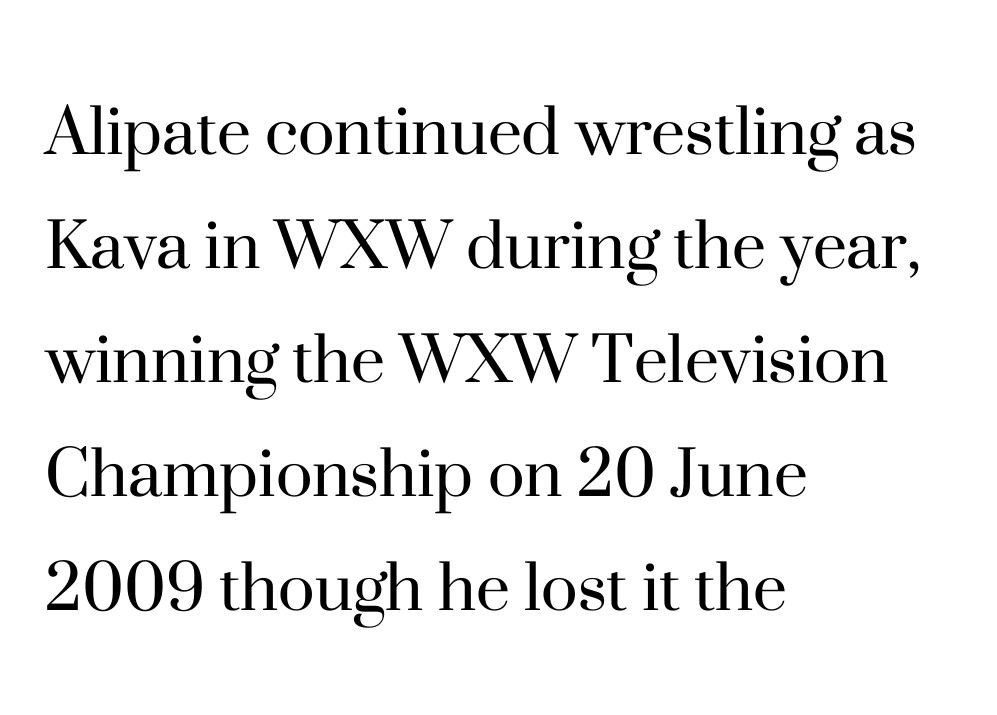
{"serif": "yes", "italic": "no", "bold": "no", "weight": "regular", "width": "normal", "stroke_contrast": "high", "x_height": "small", "monospaced": "no", "underline": "no", "align": "left", "line_spacing": "normal", "line_spacing_ratio": 1.48, "letter_spacing": "normal", "letter_spacing_em": 0.0, "glyph_px": 77}
